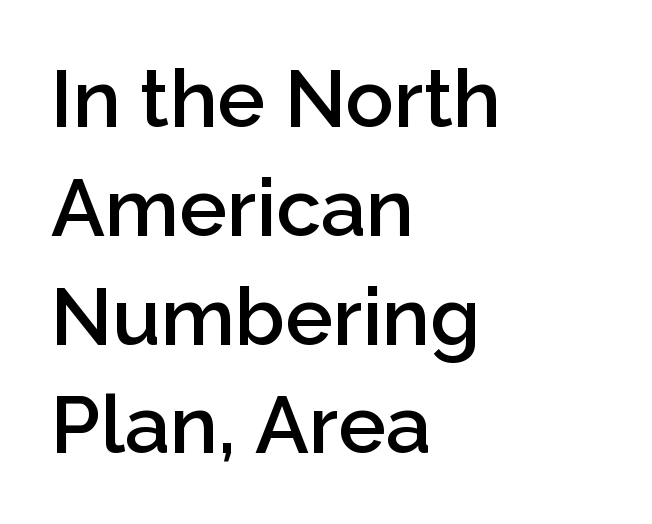
The image shows 80 px semibold sans-serif type, upright; set left-aligned, normal line spacing (1.36x), normal letter spacing, not underlined; low stroke contrast and a medium x-height.
